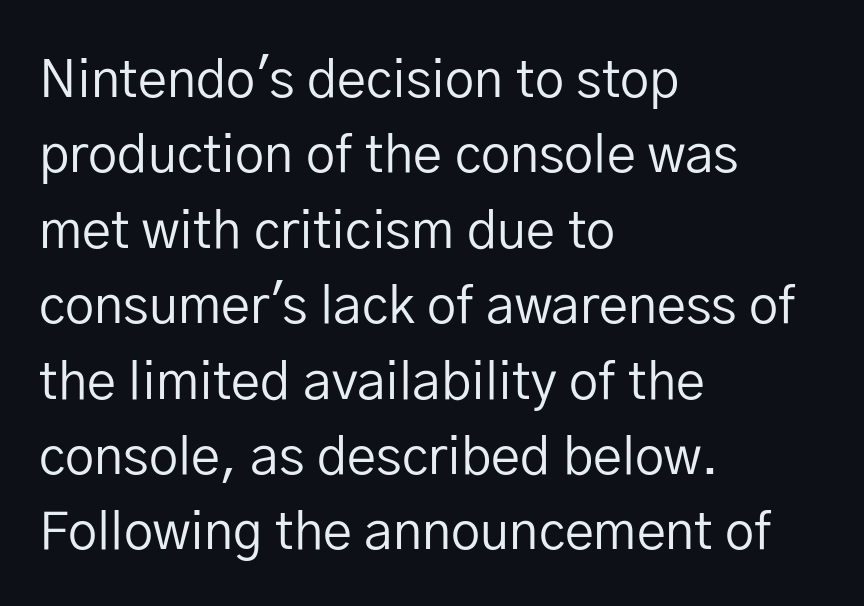
Bare-footed words on every line. The face used here is a sans, in the tradition of grotesques and geometrics. Casual observation: everything's shoved over to the left. Nope, not italic — everything's standing straight. Letter spacing: default.
